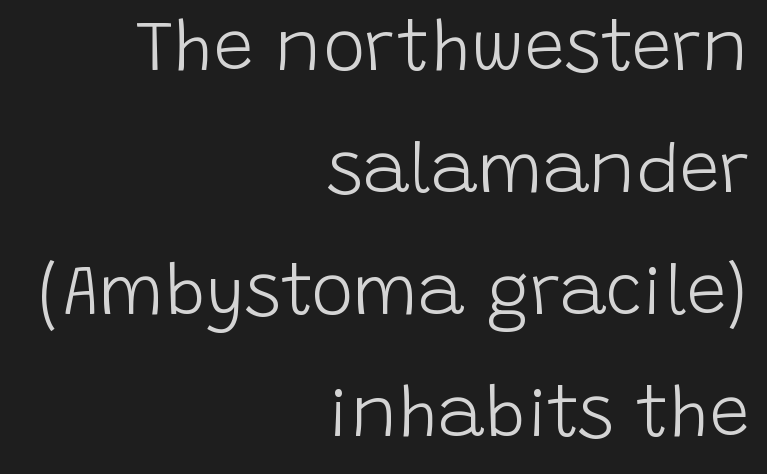
{"serif": "no", "italic": "no", "bold": "no", "weight": "light", "width": "normal", "stroke_contrast": "low", "x_height": "large", "monospaced": "no", "underline": "no", "align": "right", "line_spacing_ratio": 1.72, "letter_spacing": "normal", "letter_spacing_em": 0.0, "glyph_px": 71}
